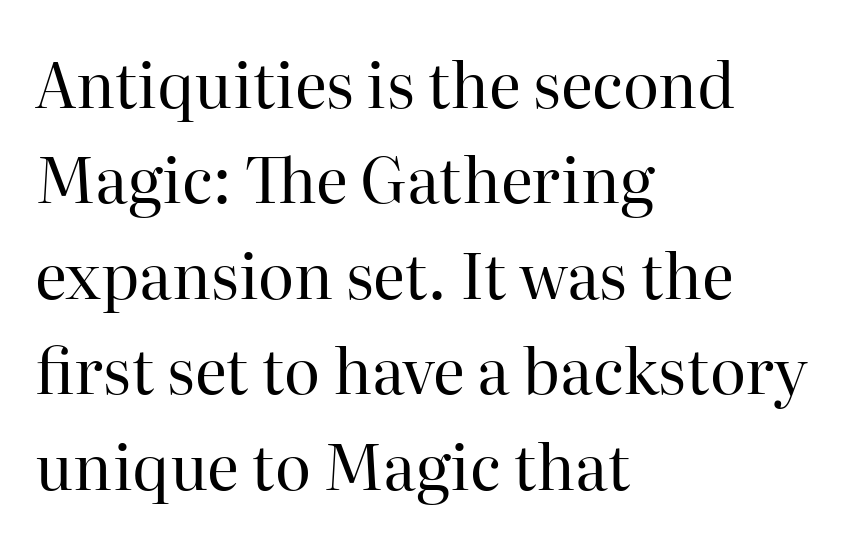
{"serif": "yes", "italic": "no", "bold": "no", "weight": "regular", "width": "normal", "stroke_contrast": "high", "x_height": "medium", "monospaced": "no", "underline": "no", "align": "left", "line_spacing": "normal", "line_spacing_ratio": 1.54, "letter_spacing": "normal", "letter_spacing_em": 0.0, "glyph_px": 62}
